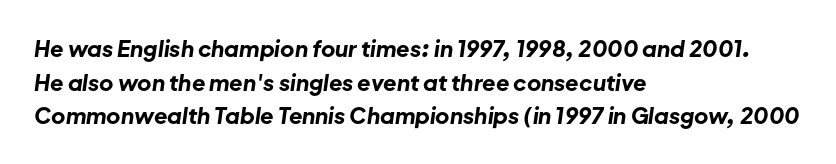
Observe the lean: these are italic letterforms. Honestly, there is no underline to notice here at all. The paragraph shown leans on its left margin. Caption: standard tracking, unaltered.
